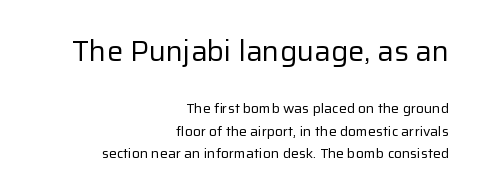
Q: Is the text bold? A: No.
Q: Is the text italic (slanted)? A: No, it is upright.
Q: Is the typeface a serif or a sans-serif typeface? A: Sans-serif.
Q: Is the text underlined? A: No.
Q: How is the paragraph aligned? A: Right-aligned.
Q: Is the spacing between letters normal or unusually wide? A: Normal.
Q: Is the spacing between lines tight, normal or loose? A: Normal.
Q: Which block of text is set in a larger size, the first (top) or the second (bottom)? A: The first (top) one.
Q: Width (condensed, normal, or wide)? A: Normal.
Q: Stroke contrast? A: Low.
Q: x-height? A: Medium.
Q: Monospaced? A: No.
